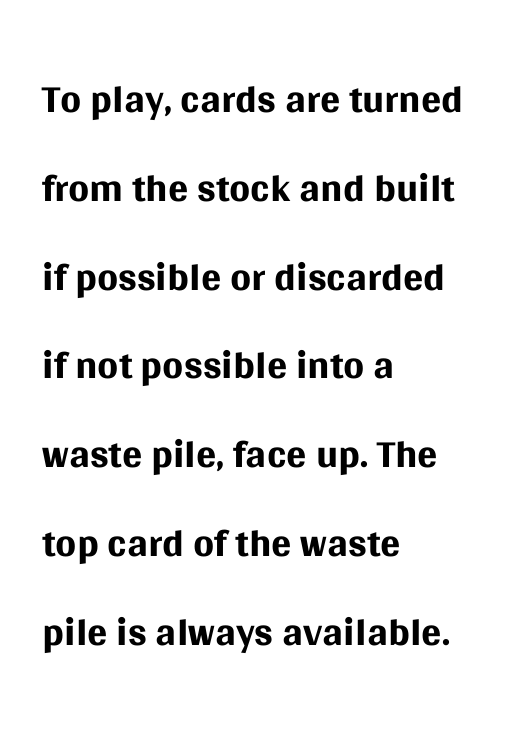
Q: Is the text bold? A: No.
Q: Is the text italic (slanted)? A: No, it is upright.
Q: Is the typeface a serif or a sans-serif typeface? A: Sans-serif.
Q: Is the text underlined? A: No.
Q: How is the paragraph aligned? A: Left-aligned.
Q: Is the spacing between letters normal or unusually wide? A: Normal.
Q: Is the spacing between lines tight, normal or loose? A: Normal.
Q: Width (condensed, normal, or wide)? A: Normal.
Q: Stroke contrast? A: Medium.
Q: x-height? A: Large.
Q: Monospaced? A: No.
